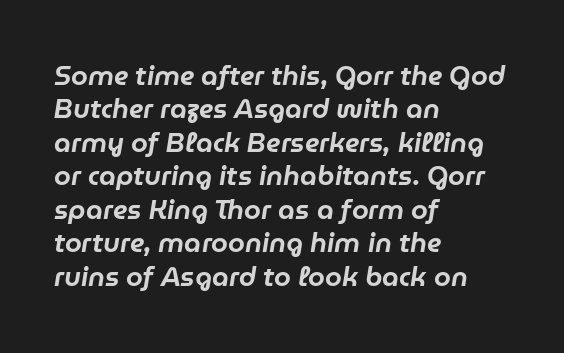
The image shows 27 px text type, italic (leaning right); set left-aligned, line spacing 1.24x, normal letter spacing, not underlined.
